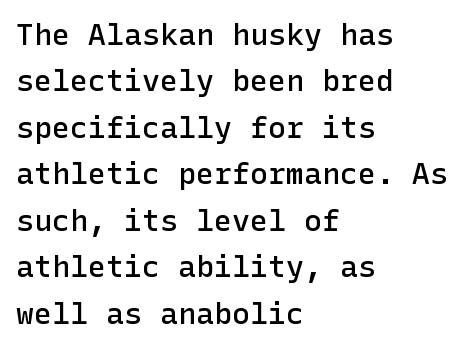
When letters stand straight like this, we call the style roman or upright. Inter-character spacing is left at the font's built-in metrics. Reading down the block, your eye returns to a fixed left position each line. Typesetter's note: demi weight, one step under bold.
